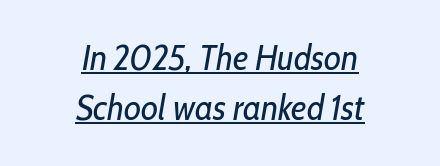
{"italic": "yes", "lean": "right", "slant_degrees": 10, "bold": "no", "weight": "regular", "width": "condensed", "stroke_contrast": "low", "x_height": "medium", "monospaced": "no", "underline": "yes", "align": "center", "line_spacing": "normal", "line_spacing_ratio": 1.43, "letter_spacing": "normal", "letter_spacing_em": 0.0, "glyph_px": 35}
